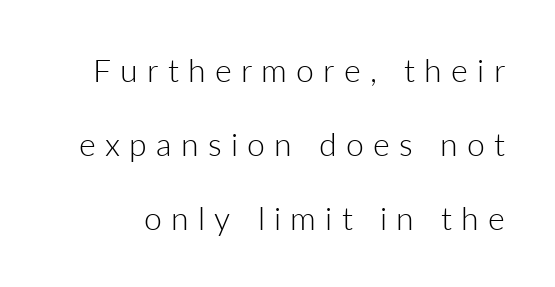
The image shows 32 px light sans-serif type, upright; set loose line spacing (2.31x), unusually wide letter spacing (+0.29 em), not underlined; low stroke contrast and a medium x-height.
